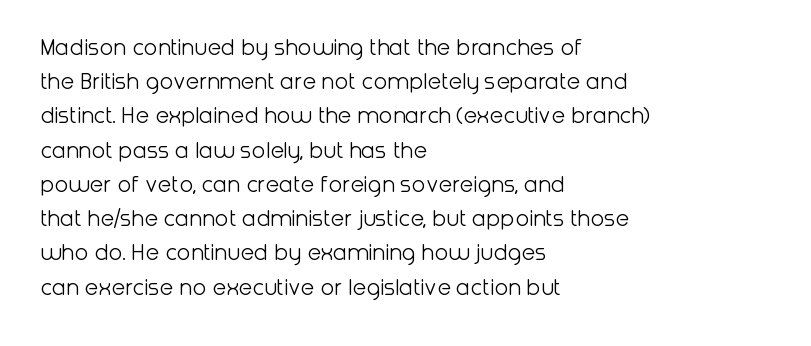
The image shows 25 px text type, upright; set left-aligned, normal line spacing (1.37x), normal letter spacing, not underlined.
